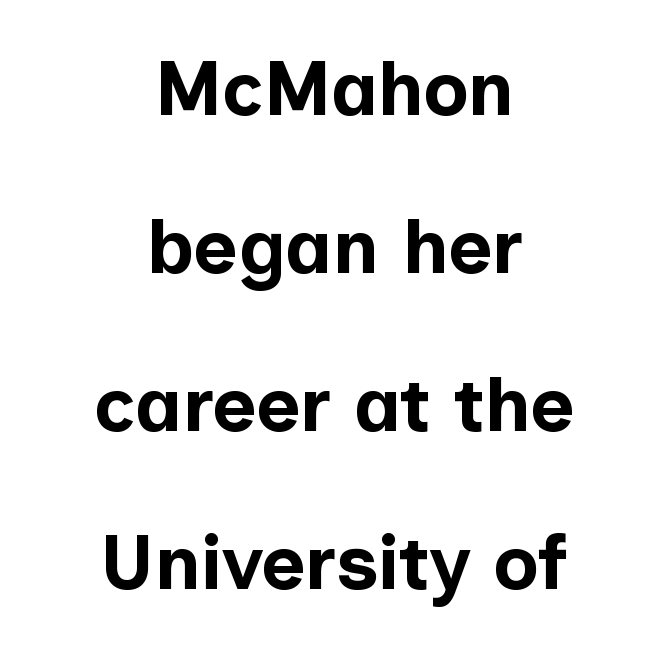
{"serif": "no", "italic": "no", "bold": "yes", "weight": "bold", "width": "normal", "stroke_contrast": "low", "x_height": "medium", "monospaced": "no", "underline": "no", "align": "center", "line_spacing": "loose", "line_spacing_ratio": 2.08, "letter_spacing": "normal", "letter_spacing_em": 0.0, "glyph_px": 76}
